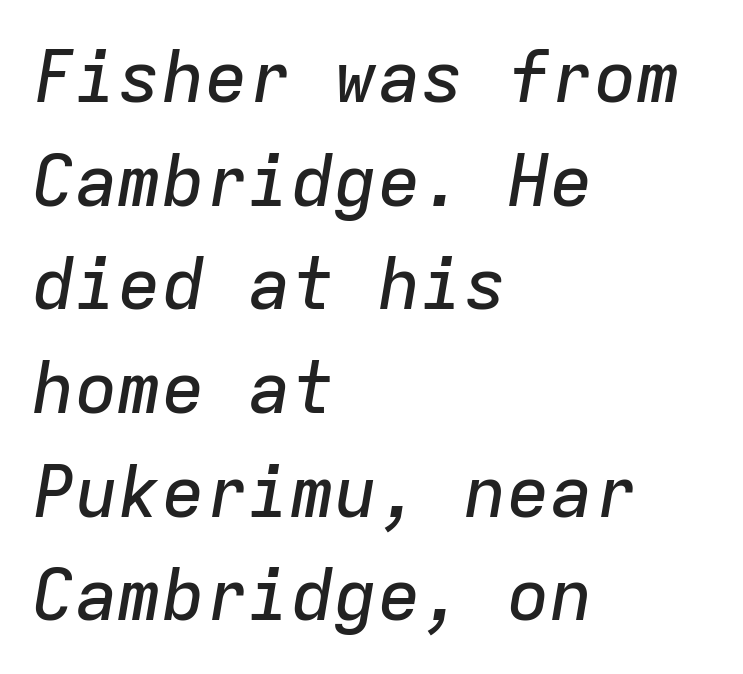
Q: Is the text italic (slanted)? A: Yes, it leans right by about 9 degrees.
Q: Is the text underlined? A: No.
Q: How is the paragraph aligned? A: Left-aligned.
Q: Is the spacing between letters normal or unusually wide? A: Normal.
Q: Is the spacing between lines tight, normal or loose? A: Normal.
Q: Width (condensed, normal, or wide)? A: Normal.
Q: Stroke contrast? A: Low.
Q: x-height? A: Medium.
Q: Monospaced? A: Yes.
